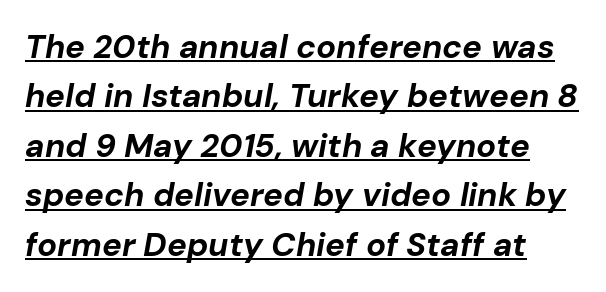
Q: Is the text bold? A: Yes.
Q: Is the text italic (slanted)? A: Yes, it leans right by about 10 degrees.
Q: Is the text underlined? A: Yes.
Q: Is the spacing between letters normal or unusually wide? A: Normal.
Q: Is the spacing between lines tight, normal or loose? A: Normal.
Q: Width (condensed, normal, or wide)? A: Normal.
Q: Stroke contrast? A: Low.
Q: x-height? A: Medium.
Q: Monospaced? A: No.
